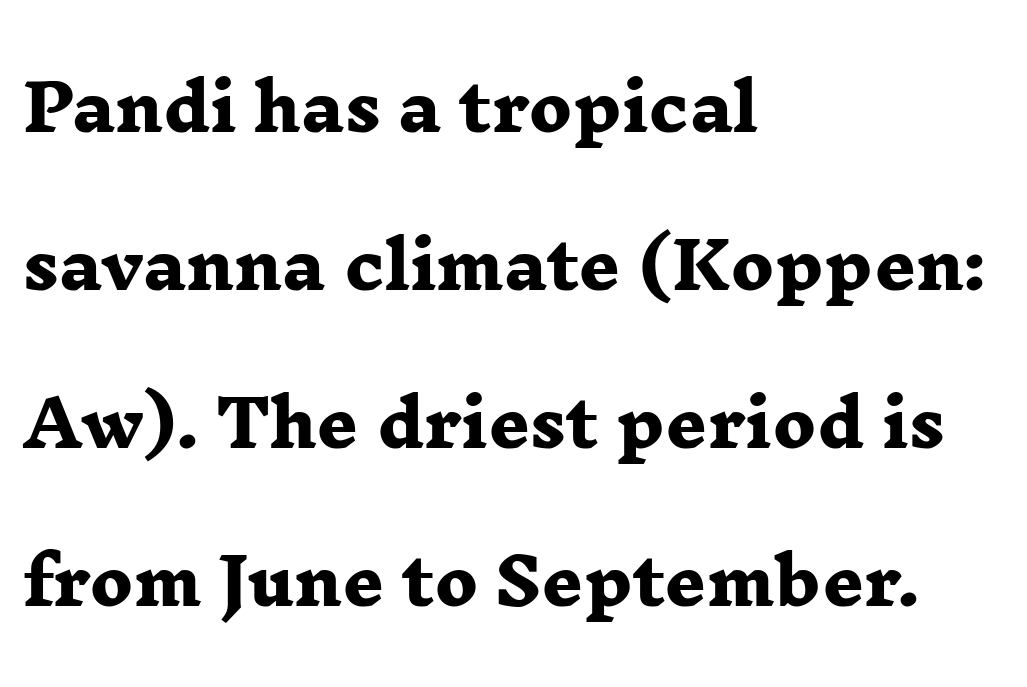
{"serif": "yes", "bold": "yes", "weight": "heavy", "width": "wide", "stroke_contrast": "low", "x_height": "medium", "monospaced": "no", "underline": "no", "align": "left", "line_spacing": "loose", "line_spacing_ratio": 2.47, "letter_spacing": "normal", "letter_spacing_em": 0.0, "glyph_px": 64}
